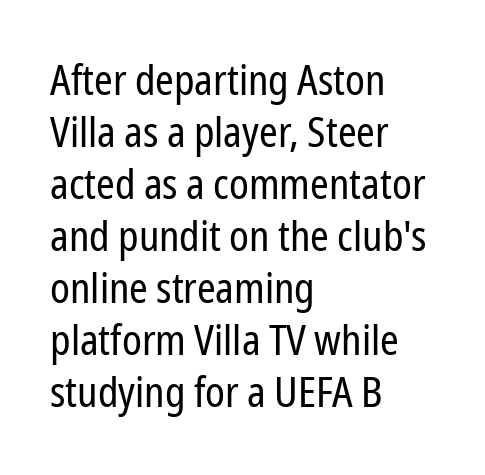
{"serif": "no", "italic": "no", "bold": "no", "weight": "regular", "width": "condensed", "stroke_contrast": "low", "x_height": "medium", "monospaced": "no", "underline": "no", "align": "left", "line_spacing_ratio": 1.24, "letter_spacing": "normal", "letter_spacing_em": 0.0, "glyph_px": 42}
